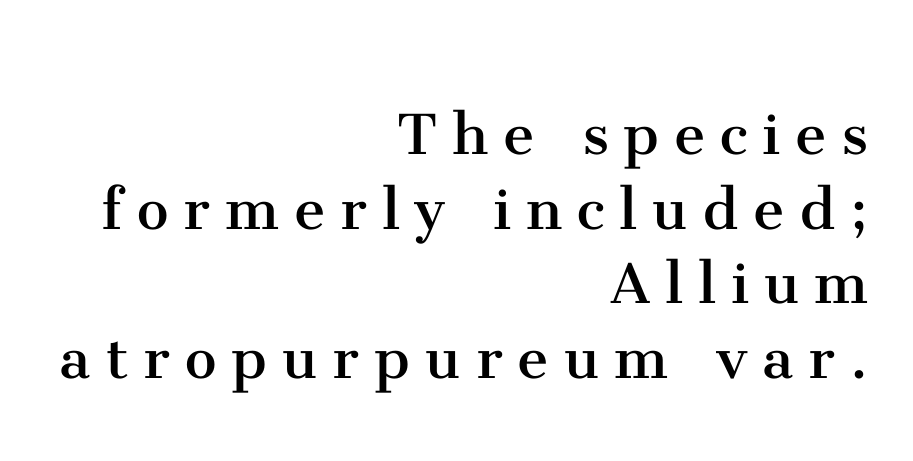
The image shows 71 px regular-weight serif type, upright; set right-aligned, tight line spacing (1.05x), unusually wide letter spacing (+0.21 em), not underlined; medium stroke contrast and a medium x-height.
